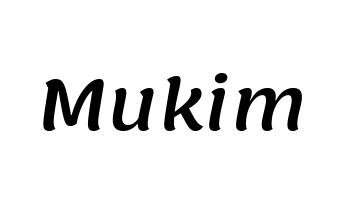
Q: Is the typeface a serif or a sans-serif typeface? A: Sans-serif.
Q: Is the text underlined? A: No.
Q: Is the spacing between letters normal or unusually wide? A: Normal.
Q: Width (condensed, normal, or wide)? A: Normal.
Q: Stroke contrast? A: Medium.
Q: x-height? A: Large.
Q: Monospaced? A: No.
